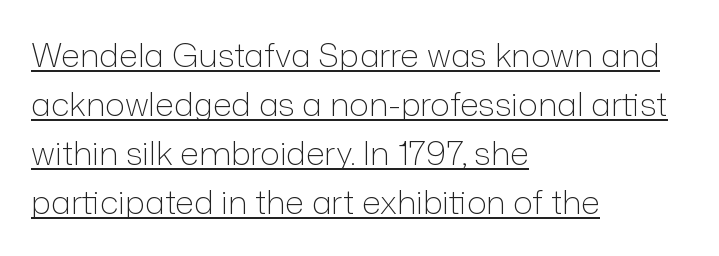
Each word holds together tightly as a unit, with standard inter-letter gaps. Quick note: underline on. This reads as an unemphasized weight, regular at the heaviest. Note the varied advance widths — an 'i' is clearly narrower than an 'm'.
